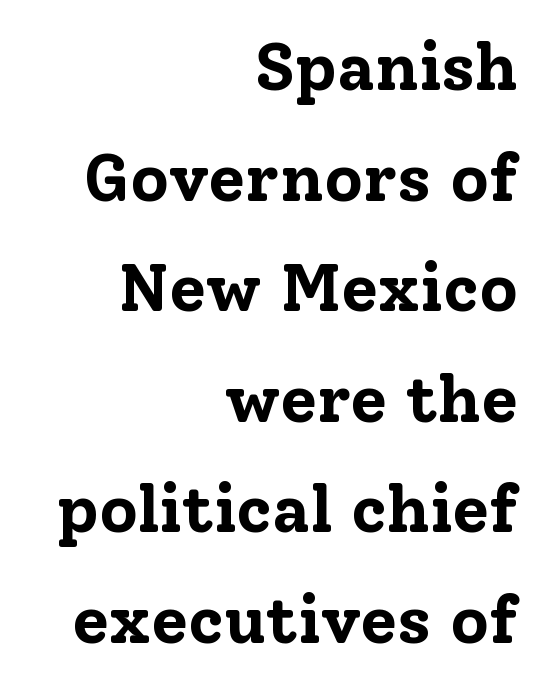
Tracking value appears to be zero — textbook default spacing. Compared with a flush-left layout, this one pins lines to the opposite, right side. The glyphs have the mass of a bold cut. Whoever set this chose a conventional vertical rhythm. Each letter's strokes conclude with small projecting serifs.
